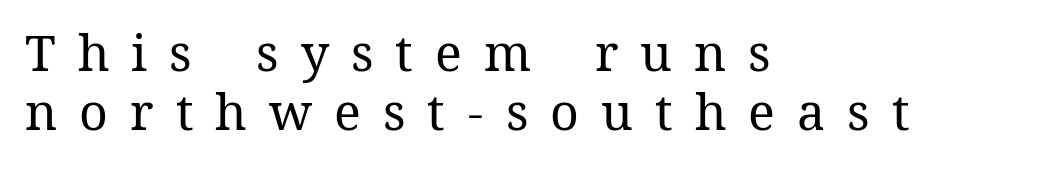
The specimen reads as upright at a glance. This sample uses expanded letter spacing, leaving extra air between glyphs. Note the varied advance widths — an 'i' is clearly narrower than an 'm'. Clear beneath every line of the passage. The rendering anchors every line to the left-hand side.
